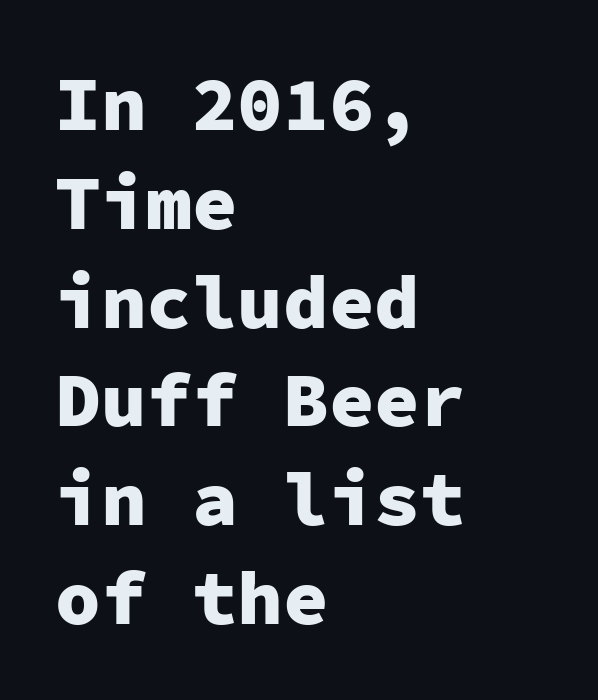
{"serif": "no", "italic": "no", "bold": "yes", "weight": "heavy", "width": "normal", "stroke_contrast": "low", "x_height": "medium", "monospaced": "yes", "underline": "no", "align": "left", "line_spacing": "normal", "line_spacing_ratio": 1.3, "letter_spacing": "normal", "letter_spacing_em": 0.0, "glyph_px": 76}
